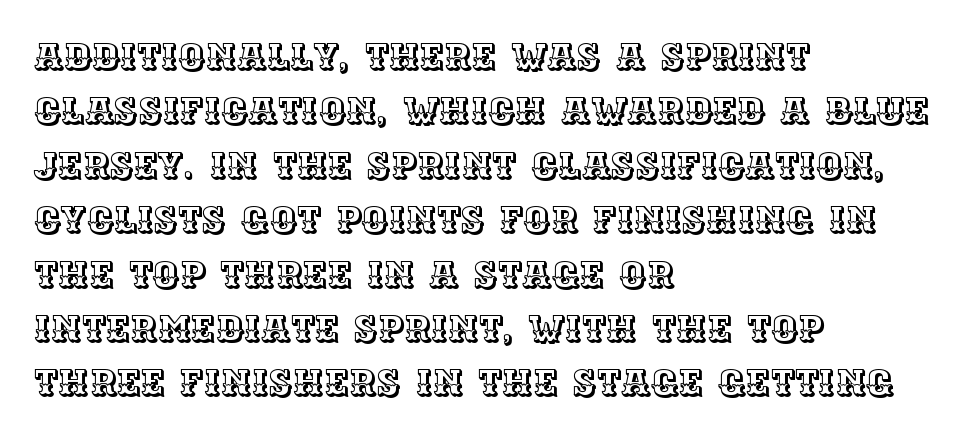
{"italic": "no", "width": "normal", "x_height": "large", "monospaced": "no", "underline": "no", "align": "left", "line_spacing": "normal", "line_spacing_ratio": 1.47, "letter_spacing": "normal", "letter_spacing_em": 0.0, "glyph_px": 37}
